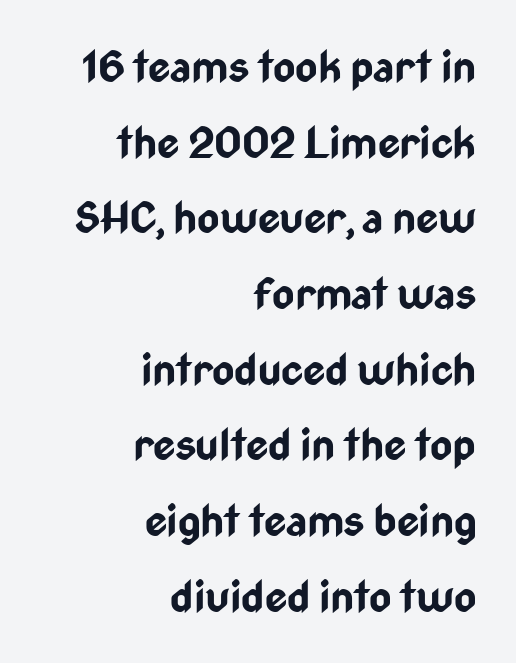
This is the regular roman posture of the typeface. Reading down the block, your eye finds every line finishing at a fixed right position. Descender tails drop into unmarked territory. Compared with an ordinary text face, these strokes are far heavier — a full bold. What stands out about the letter spacing? Nothing — it is the standard amount. Each letter keeps its own natural width here, so spacing adapts to shape.
